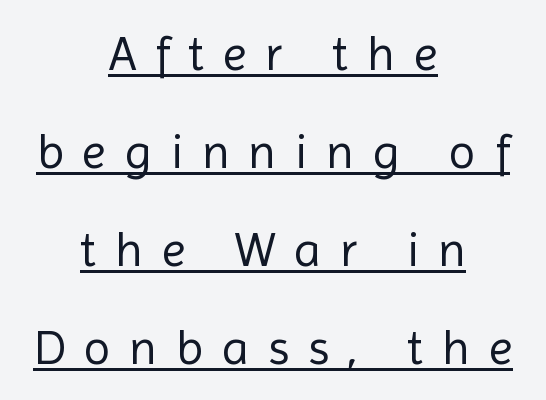
The text block is weighted toward neither margin, spreading evenly from the middle. Underlined type. Regarding leading, the lines here are spaced well apart. These glyphs show unthickened strokes, regular width or finer. Notice how the stems are strictly vertical — no italics here.
